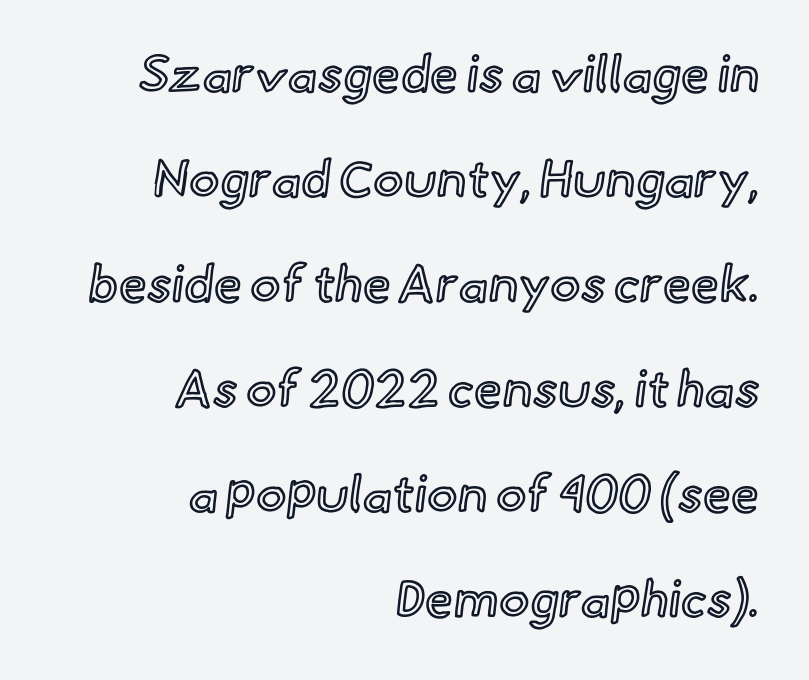
The image shows 51 px text type; set right-aligned, loose line spacing (2.06x), normal letter spacing, not underlined; a small x-height.
